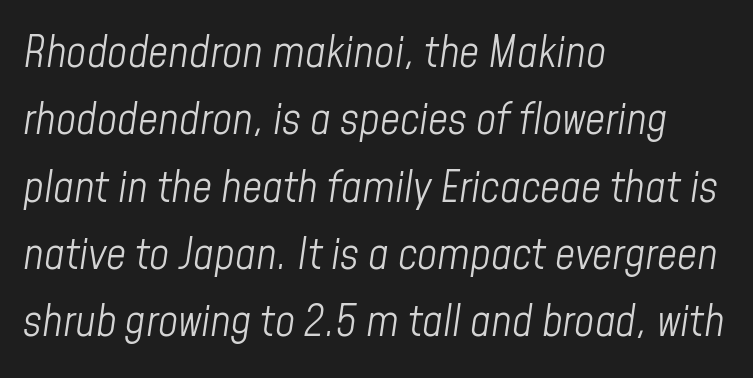
{"italic": "yes", "lean": "right", "slant_degrees": 8, "bold": "no", "weight": "light", "width": "condensed", "stroke_contrast": "low", "x_height": "medium", "monospaced": "no", "underline": "no", "align": "left", "line_spacing": "normal", "line_spacing_ratio": 1.53, "letter_spacing": "normal", "letter_spacing_em": 0.0, "glyph_px": 44}
